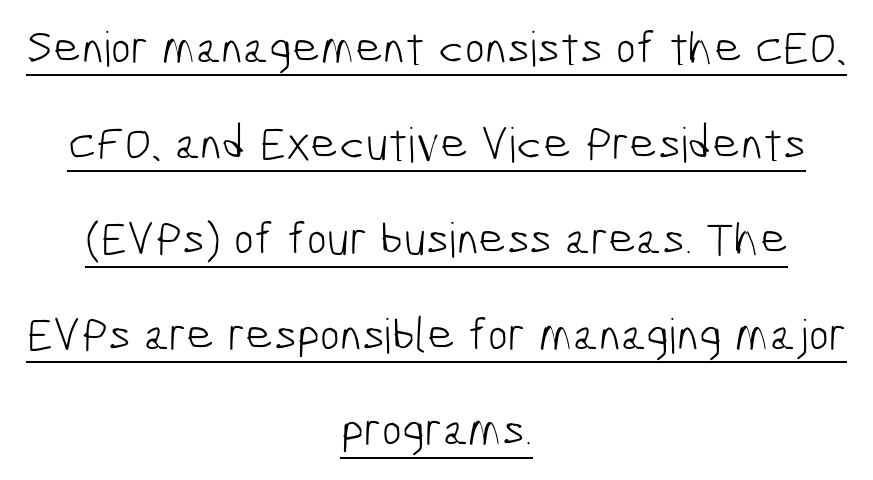
The lines are spread far apart with generous leading. Unlike a traditional serif, this face leaves its strokes unadorned. Is the stroke heavy? The answer is a plain regular-or-lighter. Tracking here is standard; glyphs follow each other at the usual distance. Students, observe the line beneath the letters — that is underlining. Both edges are ragged and mirror each other, which tells us the setting is centered.
